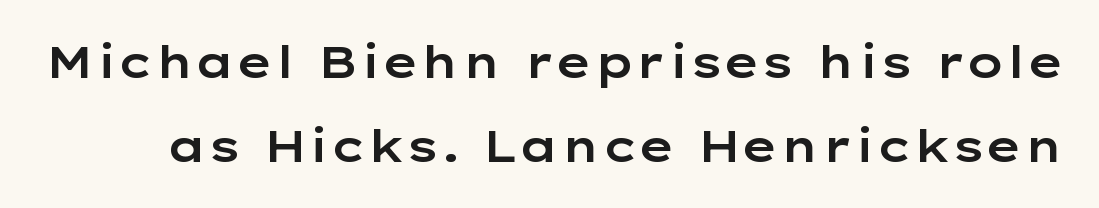
Q: Is the text italic (slanted)? A: No, it is upright.
Q: Is the typeface a serif or a sans-serif typeface? A: Sans-serif.
Q: Is the text underlined? A: No.
Q: Is the spacing between letters normal or unusually wide? A: Normal.
Q: Is the spacing between lines tight, normal or loose? A: Loose.
Q: Width (condensed, normal, or wide)? A: Wide.
Q: Stroke contrast? A: Low.
Q: x-height? A: Medium.
Q: Monospaced? A: No.
